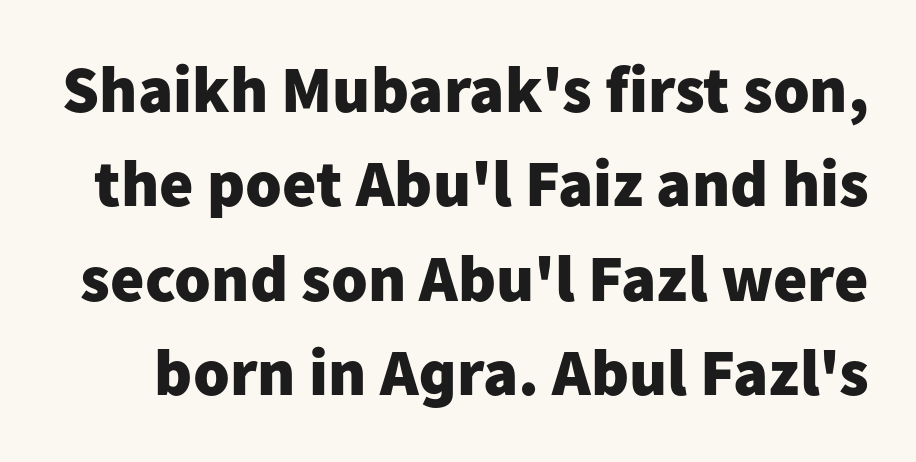
{"serif": "no", "italic": "no", "bold": "yes", "weight": "heavy", "width": "normal", "stroke_contrast": "low", "x_height": "medium", "monospaced": "no", "underline": "no", "line_spacing": "normal", "line_spacing_ratio": 1.43, "letter_spacing": "normal", "letter_spacing_em": 0.0, "glyph_px": 66}
